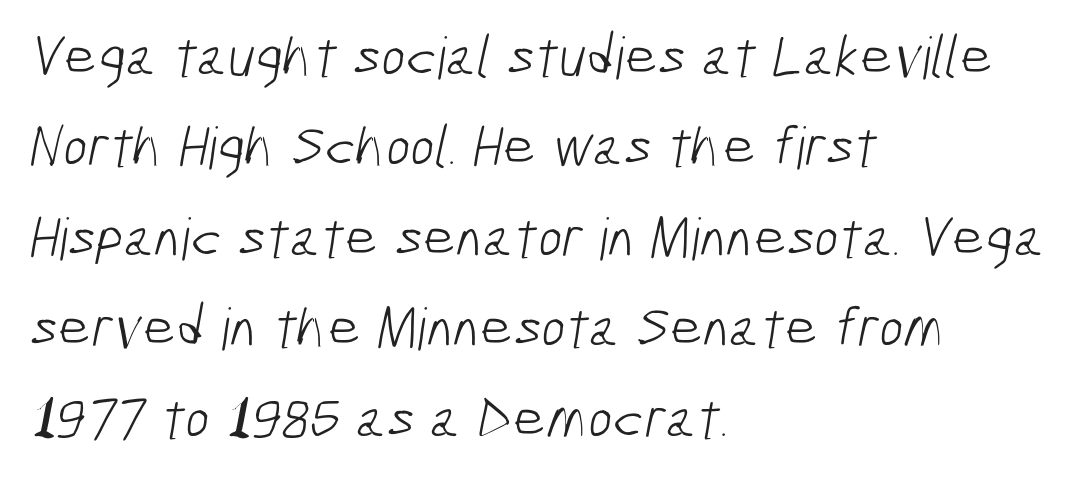
The specimen omits any rule beneath the text block's lines. There is no visible air inserted between adjacent glyphs. Note the varied advance widths — an 'i' is clearly narrower than an 'm'. Notice how descenders clear the ascenders below comfortably — that's standard leading.
